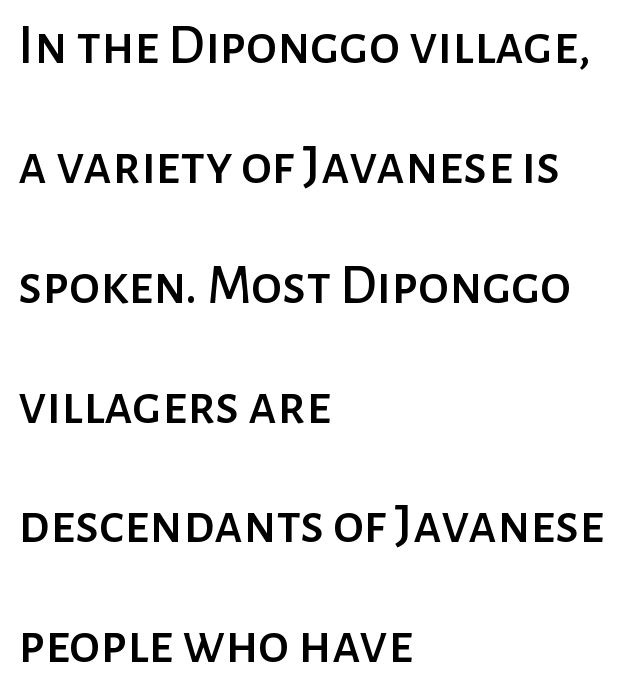
Q: Is the text italic (slanted)? A: No, it is upright.
Q: Is the typeface a serif or a sans-serif typeface? A: Sans-serif.
Q: Is the text underlined? A: No.
Q: How is the paragraph aligned? A: Left-aligned.
Q: Is the spacing between letters normal or unusually wide? A: Normal.
Q: Is the spacing between lines tight, normal or loose? A: Loose.
Q: Width (condensed, normal, or wide)? A: Normal.
Q: Stroke contrast? A: Low.
Q: x-height? A: Medium.
Q: Monospaced? A: No.
